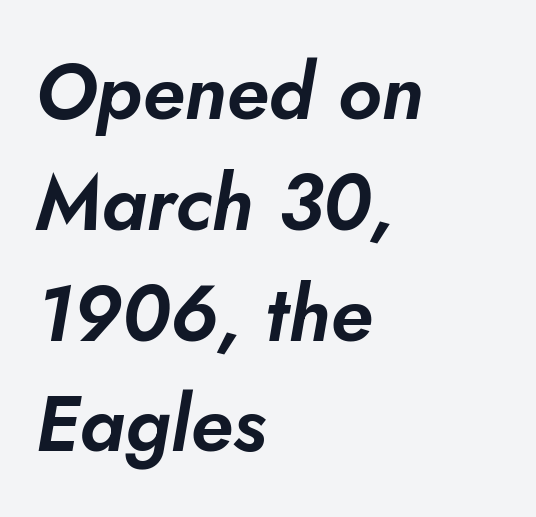
Does extra space separate the letters? No, they use regular spacing. The glyphs look as if they've been sheared to an angle. Type without underlining. The lines in this sample share a left origin and differ only in where they stop.
